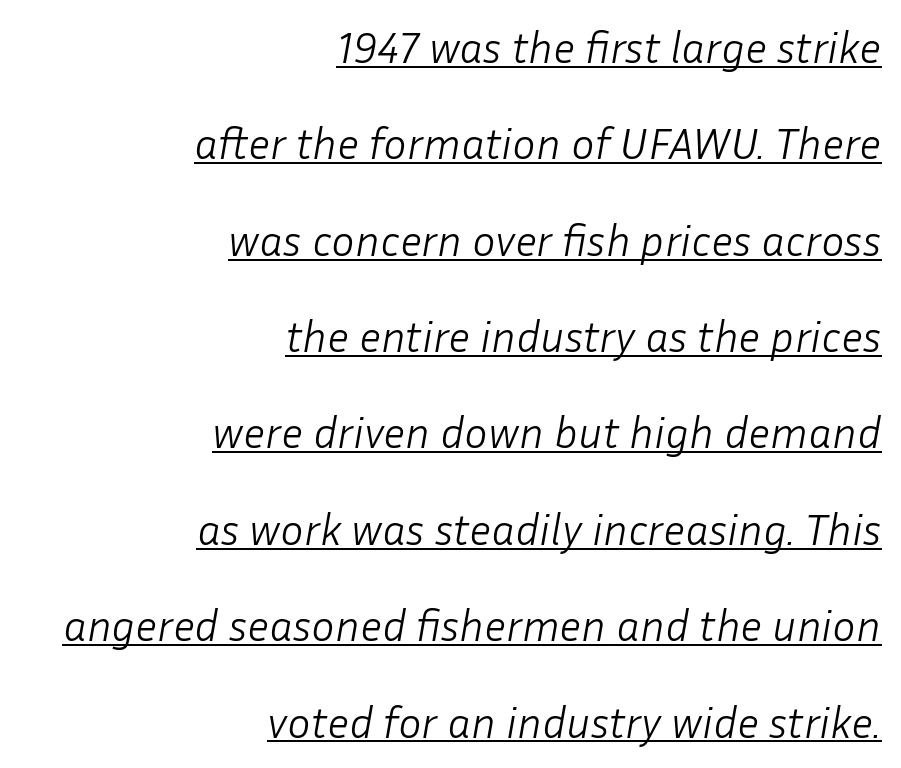
The image shows 44 px light type, italic (leaning right); set right-aligned, loose line spacing (2.19x), normal letter spacing, underlined; low stroke contrast and a medium x-height.
